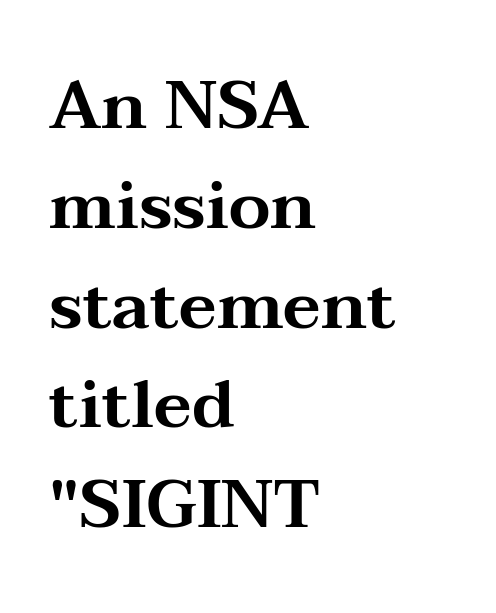
Q: Is the text italic (slanted)? A: No, it is upright.
Q: Is the typeface a serif or a sans-serif typeface? A: Serif.
Q: Is the text underlined? A: No.
Q: How is the paragraph aligned? A: Left-aligned.
Q: Is the spacing between letters normal or unusually wide? A: Normal.
Q: Is the spacing between lines tight, normal or loose? A: Normal.
Q: Width (condensed, normal, or wide)? A: Wide.
Q: Stroke contrast? A: Medium.
Q: x-height? A: Medium.
Q: Monospaced? A: No.
